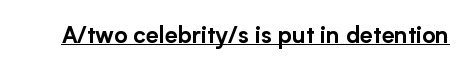
The image shows 23 px text type, upright; set normal letter spacing, underlined.
